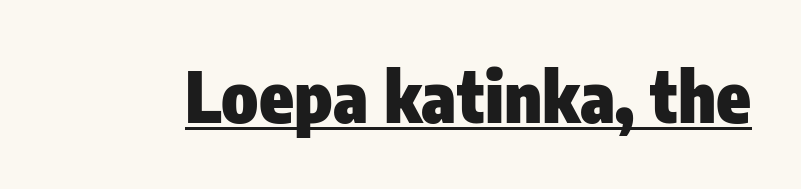
The image shows 70 px heavy, condensed sans-serif type, upright; set normal letter spacing, underlined; low stroke contrast and a medium x-height.
